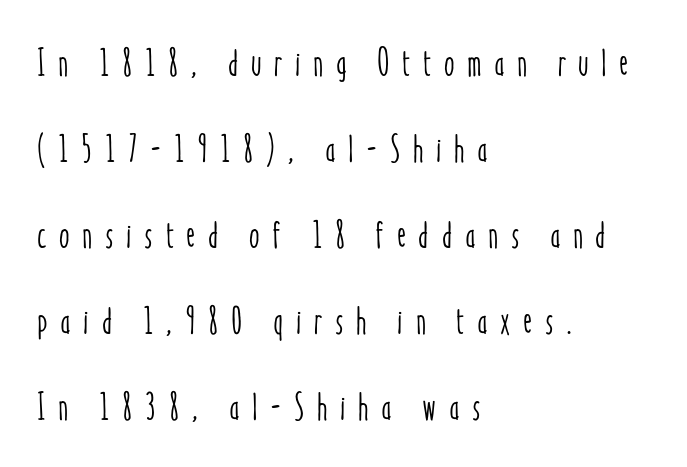
Do the letters lean? They stand straight. Short and long lines alike share a common starting point at left. These lines stand farther apart than default settings would place them. Here the designer chose a conventional face with non-uniform glyph widths. Lines of text with bare space underneath. Loose tracking; the words dissolve into strings of separated letters.
